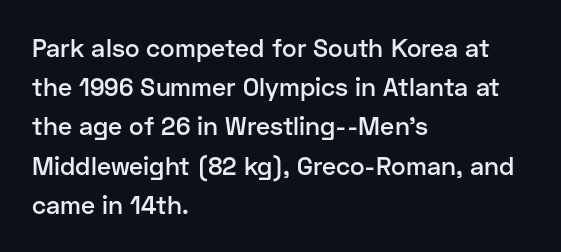
{"italic": "no", "bold": "semi", "underline": "no", "align": "left", "line_spacing": "normal", "line_spacing_ratio": 1.57, "letter_spacing": "normal", "letter_spacing_em": 0.0, "glyph_px": 25}
